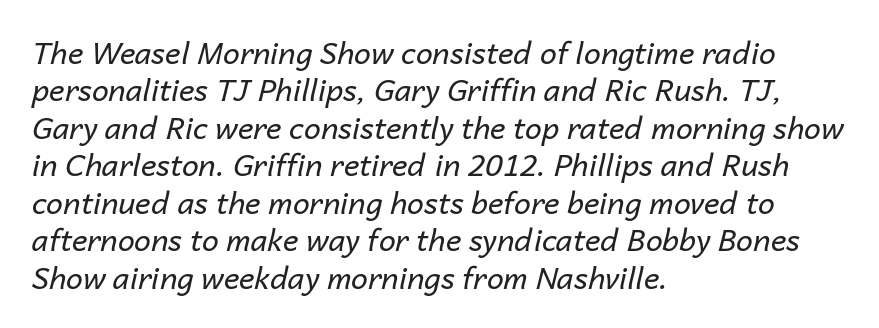
Q: Is the text bold? A: No.
Q: Is the text italic (slanted)? A: Yes, it leans right by about 14 degrees.
Q: Is the text underlined? A: No.
Q: How is the paragraph aligned? A: Left-aligned.
Q: Is the spacing between letters normal or unusually wide? A: Normal.
Q: Is the spacing between lines tight, normal or loose? A: Normal.
Q: Width (condensed, normal, or wide)? A: Normal.
Q: Stroke contrast? A: Low.
Q: x-height? A: Medium.
Q: Monospaced? A: No.
